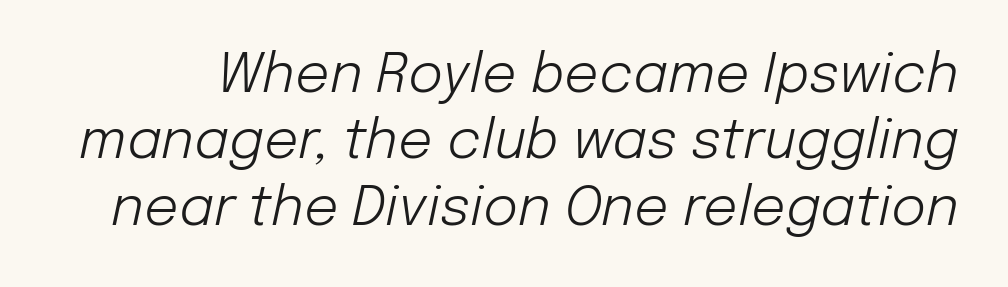
{"italic": "yes", "lean": "right", "slant_degrees": 12, "bold": "no", "weight": "light", "width": "normal", "stroke_contrast": "low", "x_height": "medium", "monospaced": "no", "underline": "no", "line_spacing_ratio": 1.23, "letter_spacing": "normal", "letter_spacing_em": 0.0, "glyph_px": 54}
